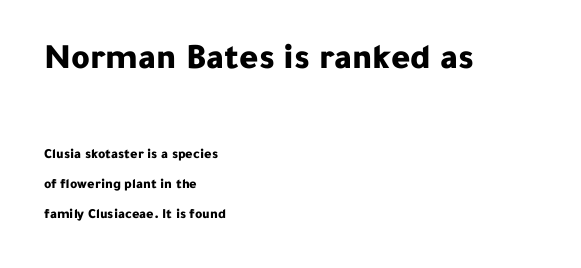
The tracking reads as untouched default to a designer's eye. Bigger letters appear in the top chunk; the bottom chunk is reduced. On the weight axis this lands at bold, roughly 700. This sample has the flowing, uneven cadence of proportional lettering.
